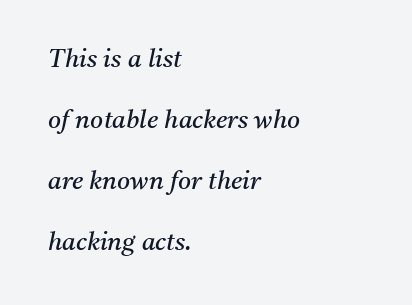
Q: Is the text bold? A: No.
Q: Is the text italic (slanted)? A: Yes, it leans right by about 11 degrees.
Q: Is the text underlined? A: No.
Q: How is the paragraph aligned? A: Left-aligned.
Q: Is the spacing between letters normal or unusually wide? A: Normal.
Q: Is the spacing between lines tight, normal or loose? A: Loose.
